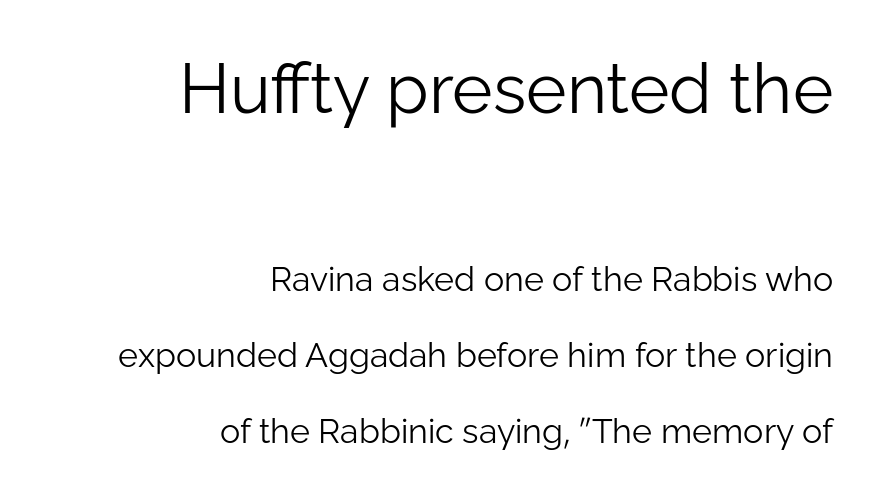
The image shows 69 px light sans-serif type, upright; set right-aligned, loose line spacing (2.24x), normal letter spacing, not underlined; the first (top) block is 2.03x larger; low stroke contrast and a medium x-height.
